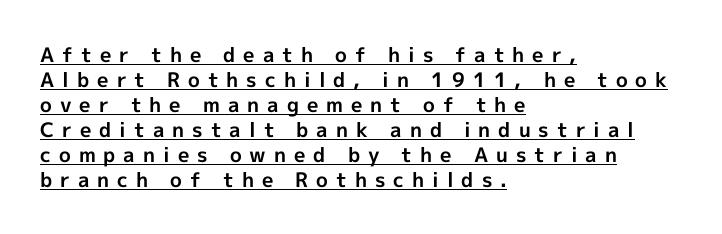
Here the glyphs are tracked loosely, breaking word shapes into spaced letters. The designer left line spacing at the default. On the weight axis this lands at bold, roughly 700. Underlining? Definitely there.
